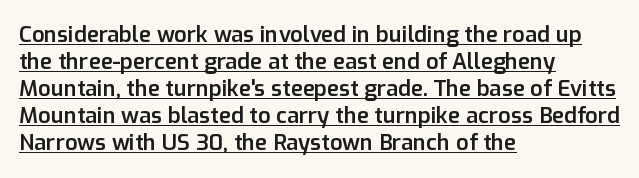
Q: Is the text bold? A: Semi-bold.
Q: Is the text italic (slanted)? A: No, it is upright.
Q: Is the text underlined? A: Yes.
Q: How is the paragraph aligned? A: Left-aligned.
Q: Is the spacing between letters normal or unusually wide? A: Normal.
